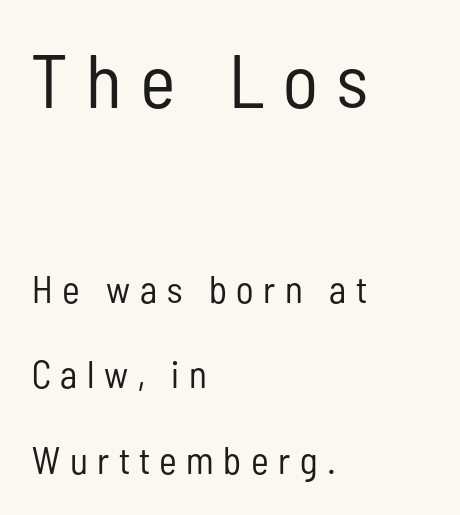
Descenders hang freely into open space. Examine the stroke ends and you'll find no serifs. Posture: straight, roman, zero tilt. Look at the glyph heights: the upper group is clearly the bigger setting. Airy leading. All the whitespace from short lines collects on the right.
